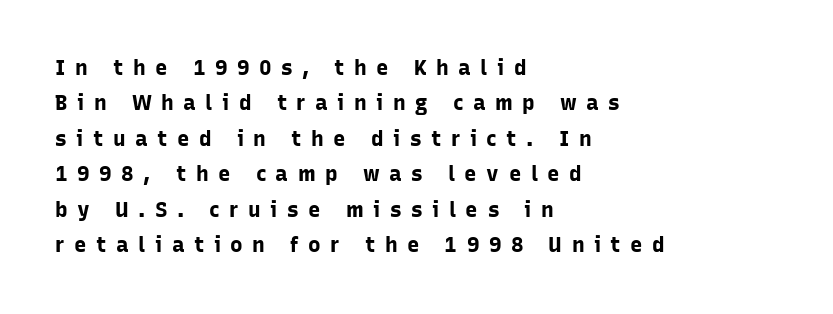
Q: Is the text bold? A: Yes.
Q: Is the text italic (slanted)? A: No, it is upright.
Q: Is the text underlined? A: No.
Q: How is the paragraph aligned? A: Left-aligned.
Q: Is the spacing between letters normal or unusually wide? A: Unusually wide.
Q: Is the spacing between lines tight, normal or loose? A: Normal.
